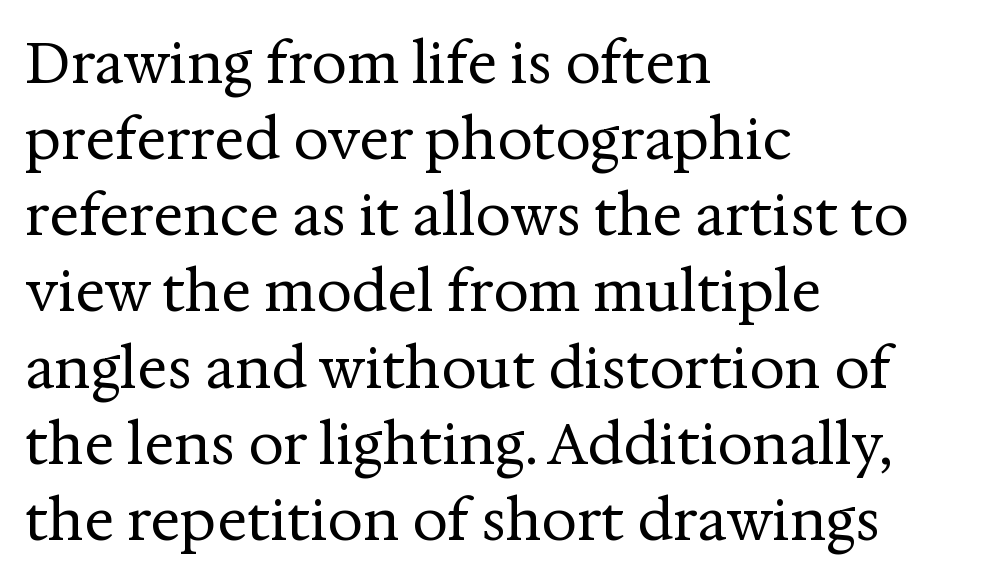
Q: Is the text bold? A: No.
Q: Is the text italic (slanted)? A: No, it is upright.
Q: Is the typeface a serif or a sans-serif typeface? A: Serif.
Q: Is the text underlined? A: No.
Q: How is the paragraph aligned? A: Left-aligned.
Q: Is the spacing between letters normal or unusually wide? A: Normal.
Q: Is the spacing between lines tight, normal or loose? A: Normal.
Q: Width (condensed, normal, or wide)? A: Normal.
Q: Stroke contrast? A: Medium.
Q: x-height? A: Medium.
Q: Monospaced? A: No.
